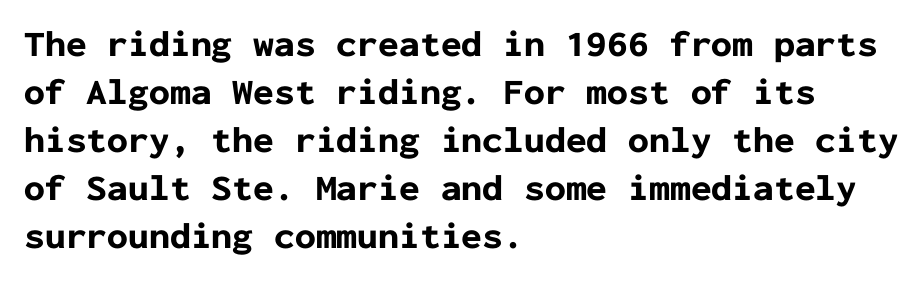
Q: Is the text bold? A: Yes.
Q: Is the text italic (slanted)? A: No, it is upright.
Q: Is the typeface a serif or a sans-serif typeface? A: Sans-serif.
Q: Is the text underlined? A: No.
Q: How is the paragraph aligned? A: Left-aligned.
Q: Is the spacing between letters normal or unusually wide? A: Normal.
Q: Is the spacing between lines tight, normal or loose? A: Normal.
Q: Width (condensed, normal, or wide)? A: Normal.
Q: Stroke contrast? A: Low.
Q: x-height? A: Medium.
Q: Monospaced? A: Yes.
